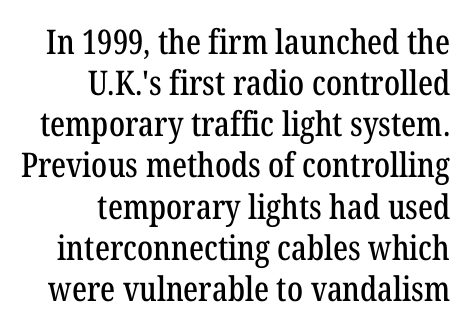
{"serif": "yes", "italic": "no", "width": "condensed", "stroke_contrast": "low", "x_height": "medium", "monospaced": "no", "underline": "no", "align": "right", "line_spacing_ratio": 1.21, "letter_spacing": "normal", "letter_spacing_em": 0.0, "glyph_px": 34}
